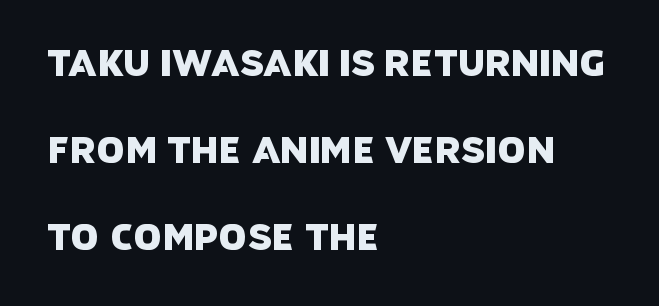
Think of a printed novel: that variable character pitch is what you see here. The paragraph has a hard left edge and a soft right edge. The passage shown has conventional tracking throughout. The passage shown stacks its lines with a broad gap.
